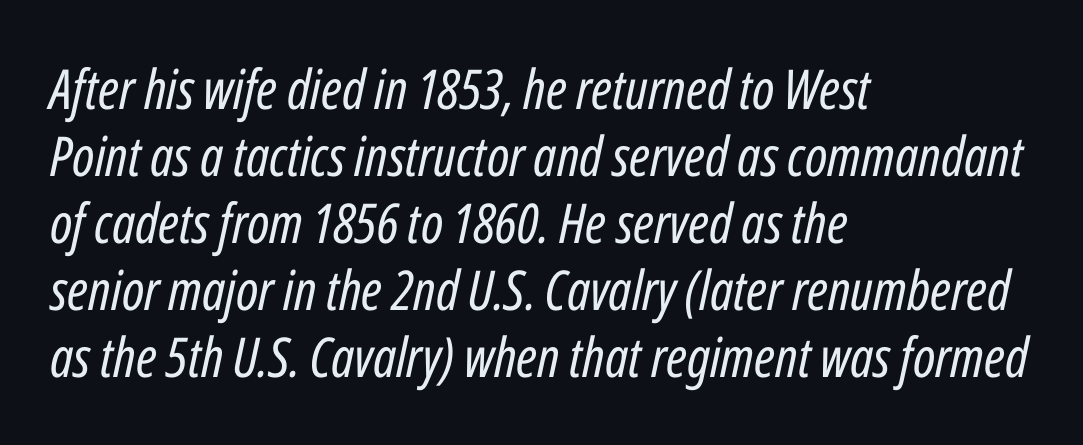
The image shows 55 px regular-weight, condensed type, italic (leaning right); set left-aligned, line spacing 1.22x, normal letter spacing, not underlined; low stroke contrast and a medium x-height.
